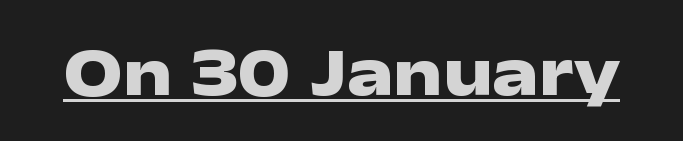
The font is running at its bold setting. A typographer would call this underscored text. Compared with typical body copy, the letter spacing here is the same. Serifs: no, the terminals of the letterforms are clean. Quick note: not italic, upright. Note the varied advance widths — an 'i' is clearly narrower than an 'm'.
